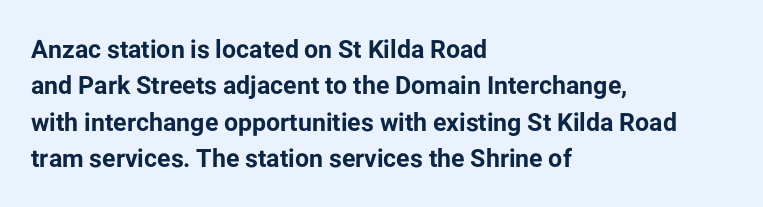
Q: Is the text bold? A: Yes.
Q: Is the text italic (slanted)? A: No, it is upright.
Q: Is the text underlined? A: No.
Q: How is the paragraph aligned? A: Left-aligned.
Q: Is the spacing between letters normal or unusually wide? A: Normal.
Q: Is the spacing between lines tight, normal or loose? A: Normal.
